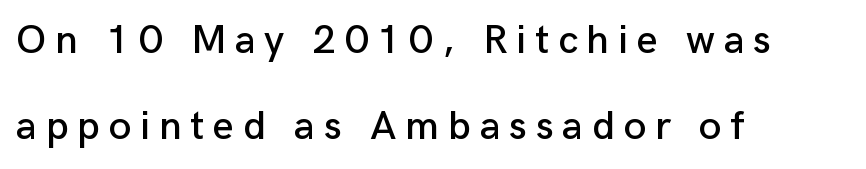
The image shows 41 px sans-serif type, upright; set left-aligned, loose line spacing (2.1x), unusually wide letter spacing (+0.21 em), not underlined; low stroke contrast and a medium x-height.
